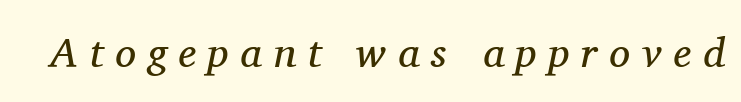
The image shows 42 px regular-weight serif type, italic (leaning right); set unusually wide letter spacing (+0.28 em), not underlined; medium stroke contrast and a medium x-height.
